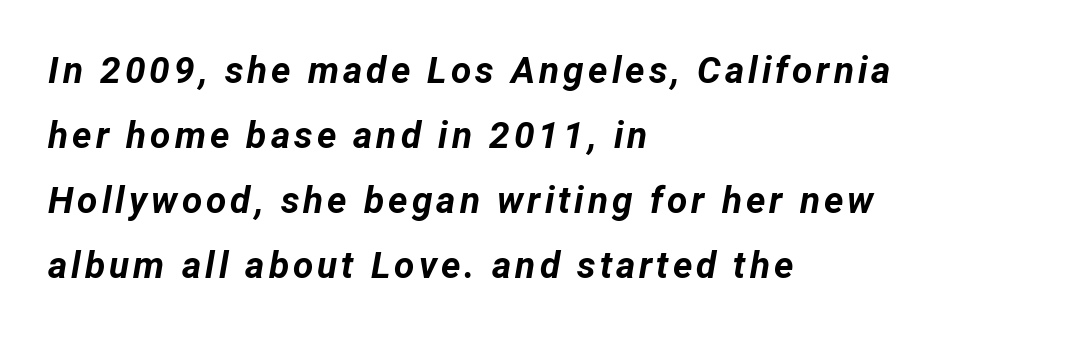
Spacing verdict: proportional, widths tailored to each character. Slant detected: the letters are inclined. In terms of weight, the rendering is a true, heavy bold. The specimen omits any rule beneath the text block's lines. Reading down the block, your eye returns to a fixed left position each line.
